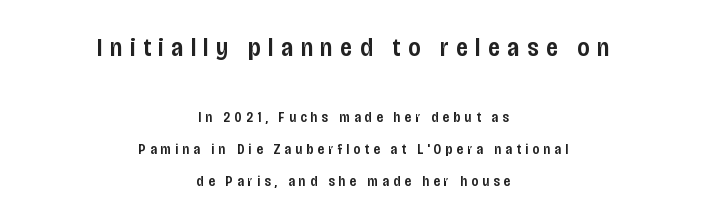
Q: Is the text bold? A: Semi-bold.
Q: Is the text italic (slanted)? A: No, it is upright.
Q: Is the text underlined? A: No.
Q: How is the paragraph aligned? A: Centered.
Q: Is the spacing between letters normal or unusually wide? A: Unusually wide.
Q: Is the spacing between lines tight, normal or loose? A: Loose.
Q: Which block of text is set in a larger size, the first (top) or the second (bottom)? A: The first (top) one.
